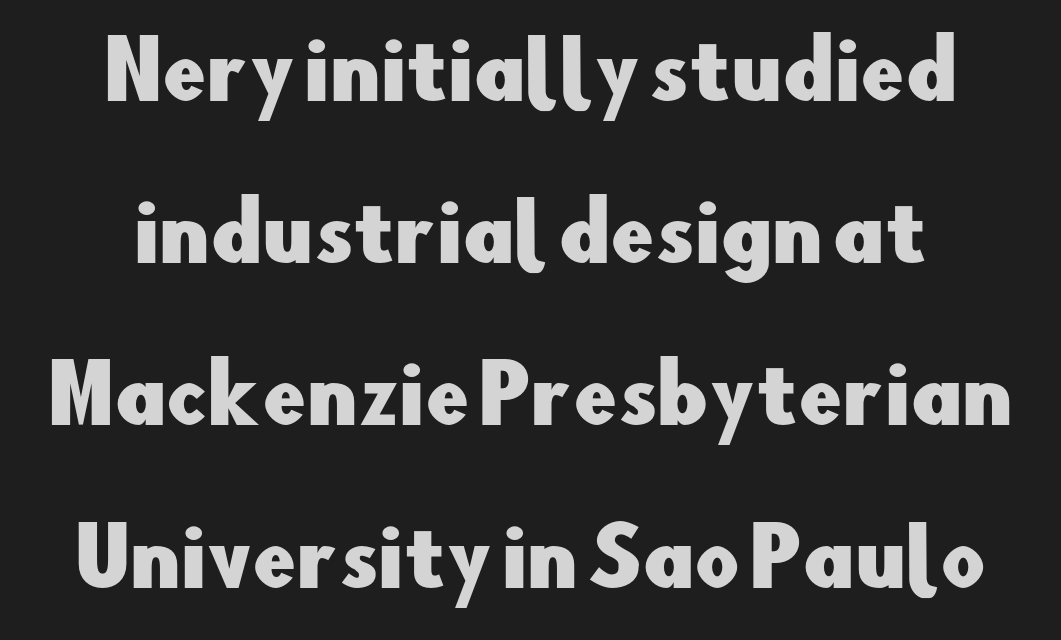
You could not count columns in this text — the font is proportionally spaced. Does the leading feel generous? Absolutely, it's lavish. Short note: letters normally spaced. Style check: upright.
